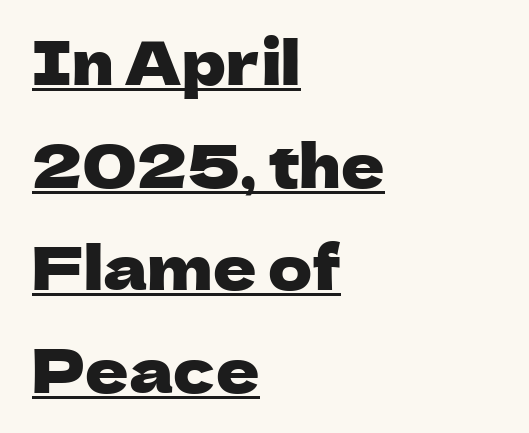
The image shows 60 px sans-serif type, upright; set left-aligned, line spacing 1.71x, normal letter spacing, underlined; low stroke contrast and a medium x-height.
